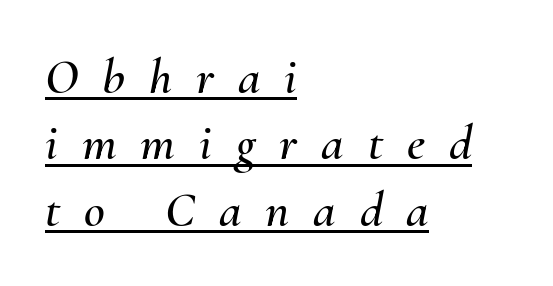
The image shows 51 px text type, italic (leaning right); set left-aligned, normal line spacing (1.3x), unusually wide letter spacing (+0.47 em), underlined; medium stroke contrast and a small x-height.
